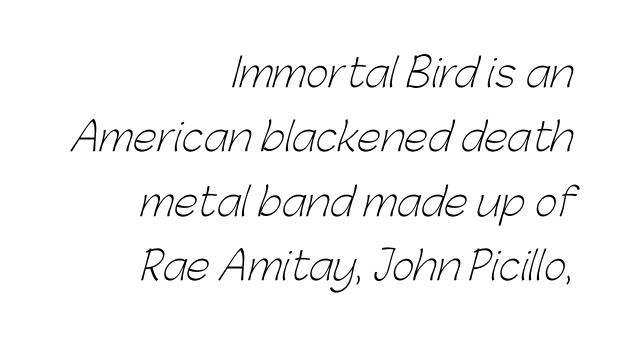
In terms of letterform style, serifs are entirely absent. Compared with typical body copy, the letter spacing here is the same. A bare baseline throughout the passage. The setting favours the right margin, as signatures and pull-quotes sometimes do. This reads as an unemphasized weight, regular at the heaviest.
